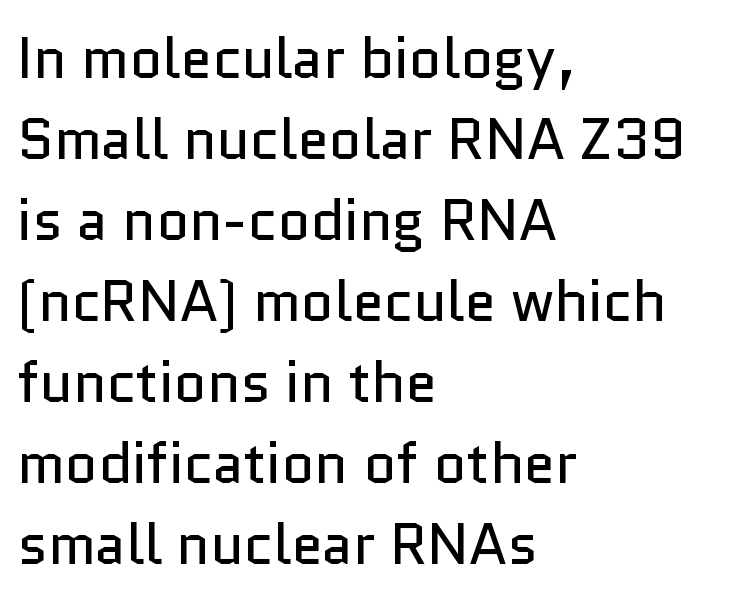
Q: Is the text bold? A: No.
Q: Is the text italic (slanted)? A: No, it is upright.
Q: Is the typeface a serif or a sans-serif typeface? A: Sans-serif.
Q: Is the text underlined? A: No.
Q: How is the paragraph aligned? A: Left-aligned.
Q: Is the spacing between letters normal or unusually wide? A: Normal.
Q: Is the spacing between lines tight, normal or loose? A: Normal.
Q: Width (condensed, normal, or wide)? A: Normal.
Q: Stroke contrast? A: Low.
Q: x-height? A: Medium.
Q: Monospaced? A: No.
